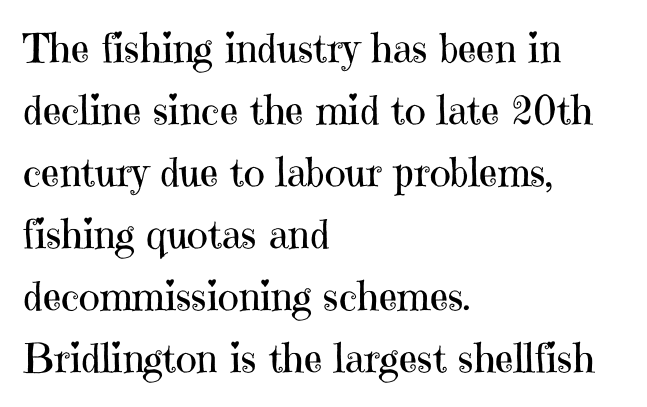
Q: Is the text bold? A: No.
Q: Is the text italic (slanted)? A: No, it is upright.
Q: Is the typeface a serif or a sans-serif typeface? A: Serif.
Q: Is the text underlined? A: No.
Q: How is the paragraph aligned? A: Left-aligned.
Q: Is the spacing between letters normal or unusually wide? A: Normal.
Q: Is the spacing between lines tight, normal or loose? A: Normal.
Q: Width (condensed, normal, or wide)? A: Normal.
Q: Stroke contrast? A: High.
Q: x-height? A: Medium.
Q: Monospaced? A: No.
